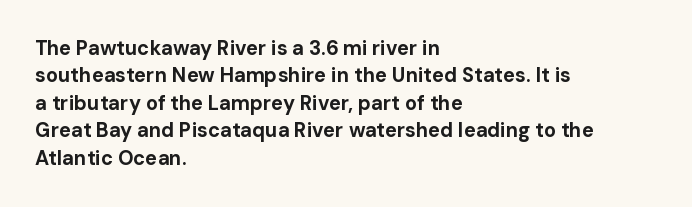
Q: Is the text bold? A: Yes.
Q: Is the text italic (slanted)? A: No, it is upright.
Q: Is the text underlined? A: No.
Q: How is the paragraph aligned? A: Left-aligned.
Q: Is the spacing between letters normal or unusually wide? A: Normal.
Q: Is the spacing between lines tight, normal or loose? A: Normal.
